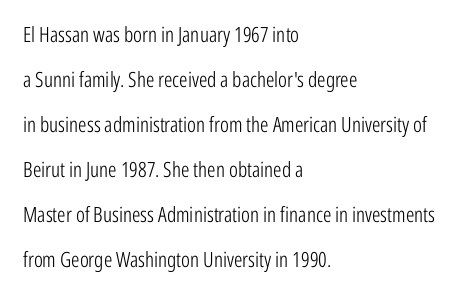
The image shows 21 px text type, upright; set left-aligned, loose line spacing (2.14x), normal letter spacing, not underlined.
